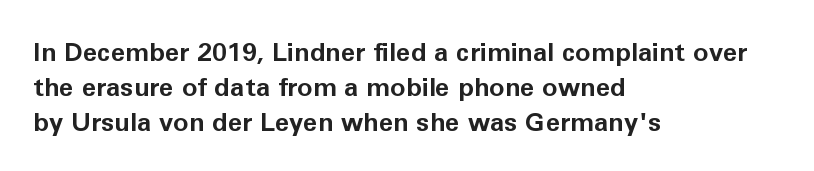
The image shows 26 px bold type, upright; set left-aligned, normal line spacing (1.34x), normal letter spacing, not underlined.
